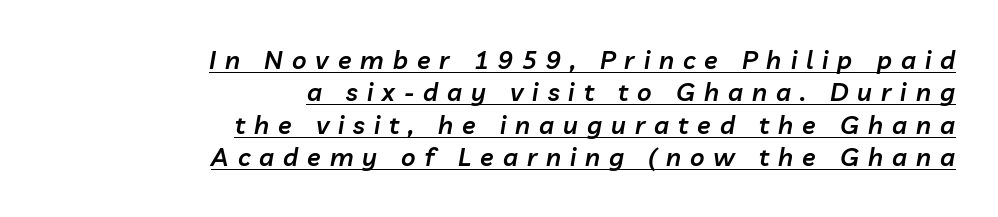
{"italic": "yes", "lean": "right", "slant_degrees": 10, "bold": "semi", "underline": "yes", "align": "right", "line_spacing": "normal", "line_spacing_ratio": 1.3, "letter_spacing": "wide", "letter_spacing_em": 0.36, "glyph_px": 25}
